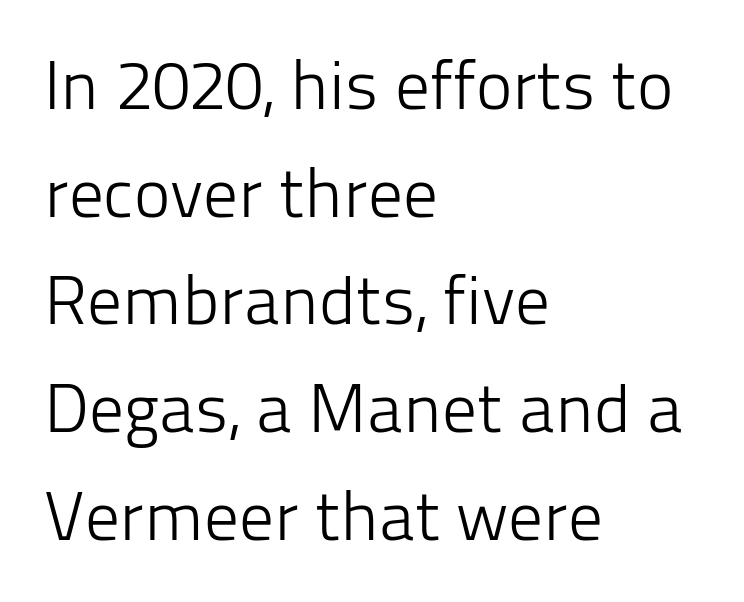
Q: Is the text bold? A: No.
Q: Is the text italic (slanted)? A: No, it is upright.
Q: Is the typeface a serif or a sans-serif typeface? A: Sans-serif.
Q: Is the text underlined? A: No.
Q: How is the paragraph aligned? A: Left-aligned.
Q: Is the spacing between letters normal or unusually wide? A: Normal.
Q: Is the spacing between lines tight, normal or loose? A: Normal.
Q: Width (condensed, normal, or wide)? A: Normal.
Q: Stroke contrast? A: Low.
Q: x-height? A: Medium.
Q: Monospaced? A: No.
